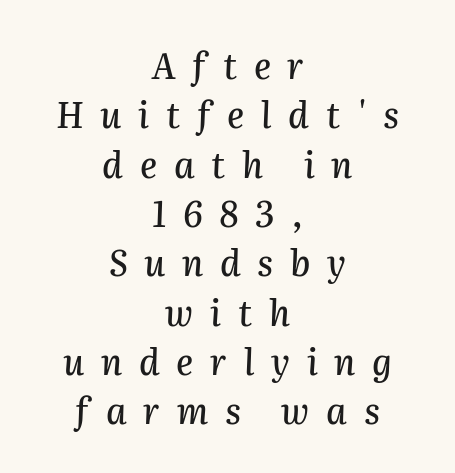
The image shows 35 px text type, italic (leaning right); set centered, normal line spacing (1.41x), unusually wide letter spacing (+0.48 em), not underlined; medium stroke contrast and a medium x-height.
